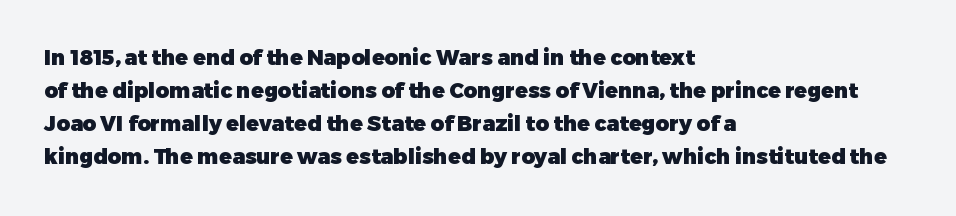
The image shows 21 px bold type, upright; set left-aligned, normal line spacing (1.57x), normal letter spacing, not underlined.
